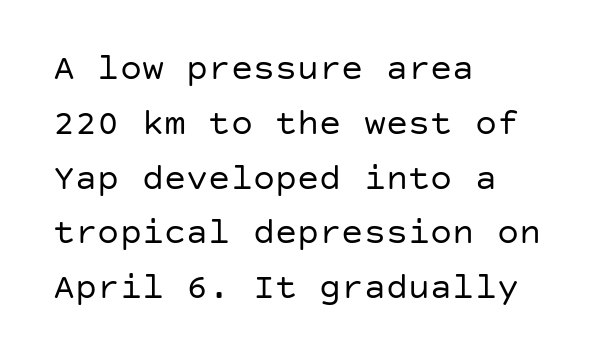
The image shows 37 px regular-weight sans-serif type, upright; set left-aligned, normal line spacing (1.48x), normal letter spacing, not underlined; low stroke contrast and a large x-height.
